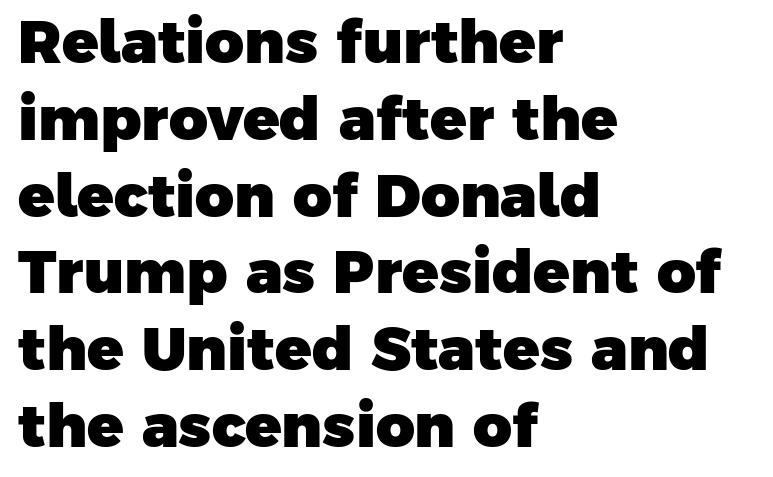
Q: Is the text bold? A: Yes.
Q: Is the typeface a serif or a sans-serif typeface? A: Sans-serif.
Q: Is the text underlined? A: No.
Q: How is the paragraph aligned? A: Left-aligned.
Q: Is the spacing between letters normal or unusually wide? A: Normal.
Q: Is the spacing between lines tight, normal or loose? A: Normal.
Q: Width (condensed, normal, or wide)? A: Normal.
Q: Stroke contrast? A: Low.
Q: x-height? A: Medium.
Q: Monospaced? A: No.
